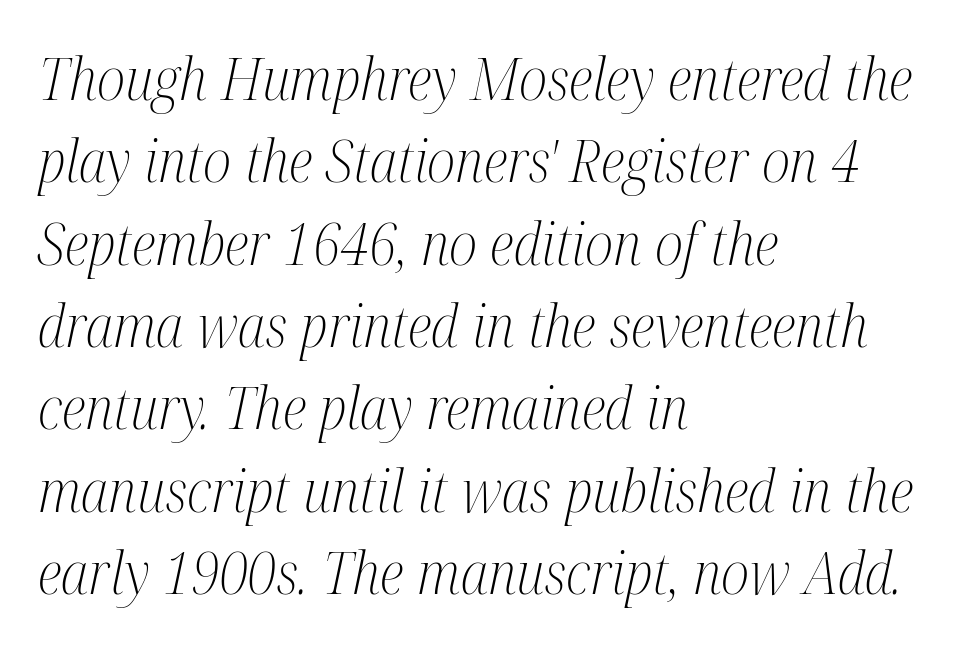
Q: Is the text bold? A: No.
Q: Is the text italic (slanted)? A: Yes, it leans right by about 12 degrees.
Q: Is the typeface a serif or a sans-serif typeface? A: Serif.
Q: Is the text underlined? A: No.
Q: How is the paragraph aligned? A: Left-aligned.
Q: Is the spacing between letters normal or unusually wide? A: Normal.
Q: Is the spacing between lines tight, normal or loose? A: Normal.
Q: Width (condensed, normal, or wide)? A: Condensed.
Q: Stroke contrast? A: Medium.
Q: x-height? A: Medium.
Q: Monospaced? A: No.
